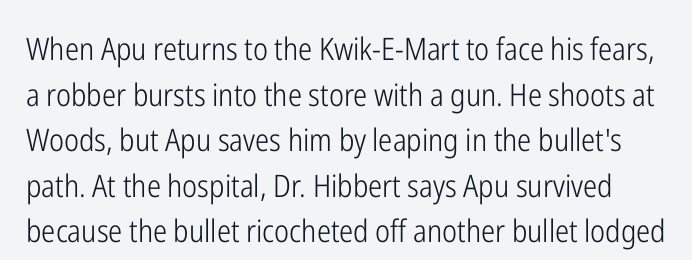
Q: Is the text bold? A: No.
Q: Is the text italic (slanted)? A: No, it is upright.
Q: Is the typeface a serif or a sans-serif typeface? A: Sans-serif.
Q: Is the text underlined? A: No.
Q: Is the spacing between letters normal or unusually wide? A: Normal.
Q: Is the spacing between lines tight, normal or loose? A: Normal.
Q: Width (condensed, normal, or wide)? A: Condensed.
Q: Stroke contrast? A: Low.
Q: x-height? A: Medium.
Q: Monospaced? A: No.
